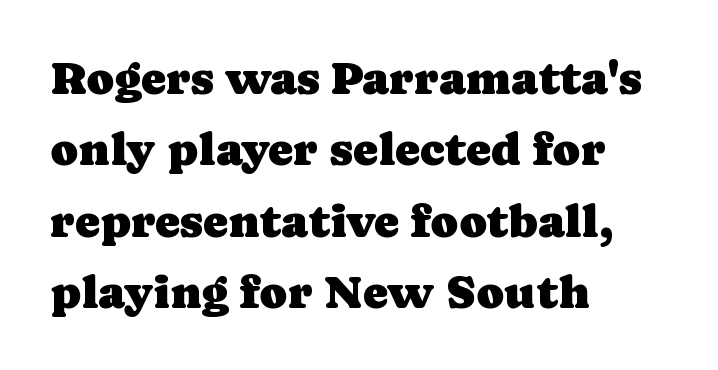
The image shows 47 px serif type, upright; set left-aligned, normal line spacing (1.52x), normal letter spacing, not underlined; low stroke contrast and a medium x-height.
